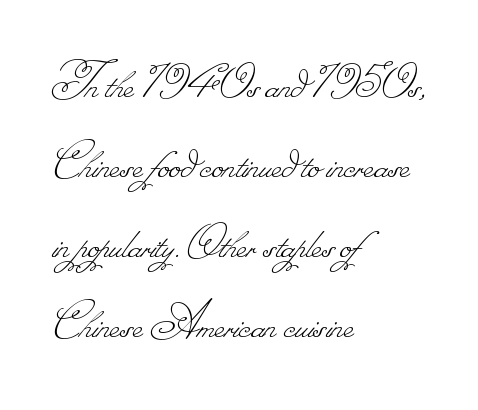
The image shows 53 px thin type; set left-aligned, normal line spacing (1.51x), normal letter spacing, not underlined; low stroke contrast.
